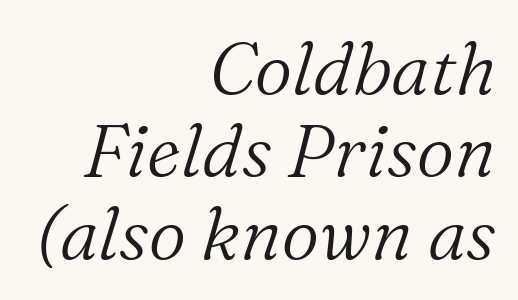
{"serif": "yes", "italic": "yes", "lean": "right", "slant_degrees": 16, "bold": "no", "weight": "light", "width": "normal", "stroke_contrast": "medium", "x_height": "medium", "monospaced": "no", "underline": "no", "align": "right", "line_spacing": "tight", "line_spacing_ratio": 1.13, "letter_spacing": "normal", "letter_spacing_em": 0.0, "glyph_px": 73}
